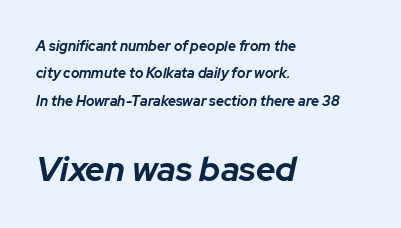
{"italic": "yes", "lean": "right", "slant_degrees": 12, "bold": "yes", "weight": "bold", "width": "normal", "stroke_contrast": "low", "x_height": "medium", "monospaced": "no", "underline": "no", "align": "left", "line_spacing": "loose", "line_spacing_ratio": 1.96, "letter_spacing": "normal", "letter_spacing_em": 0.0, "larger_block": "second", "size_ratio": 2.43, "glyph_px": 34}
